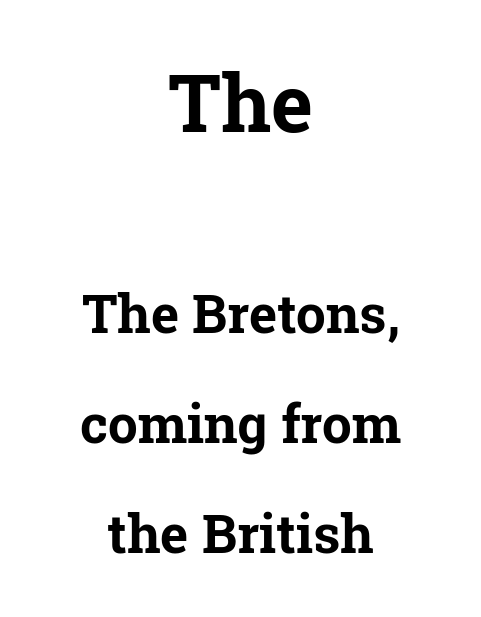
Q: Is the text bold? A: Yes.
Q: Is the text italic (slanted)? A: No, it is upright.
Q: Is the typeface a serif or a sans-serif typeface? A: Serif.
Q: Is the text underlined? A: No.
Q: How is the paragraph aligned? A: Centered.
Q: Is the spacing between letters normal or unusually wide? A: Normal.
Q: Is the spacing between lines tight, normal or loose? A: Loose.
Q: Which block of text is set in a larger size, the first (top) or the second (bottom)? A: The first (top) one.
Q: Width (condensed, normal, or wide)? A: Normal.
Q: Stroke contrast? A: Low.
Q: x-height? A: Medium.
Q: Monospaced? A: No.
